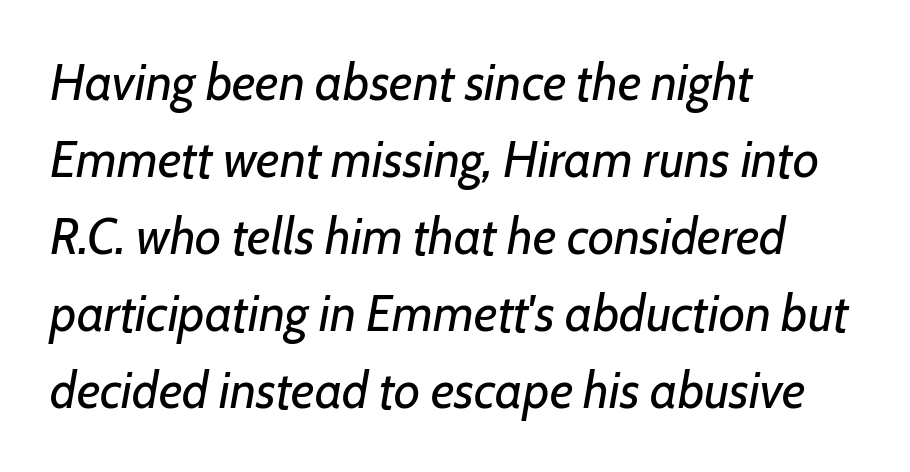
The image shows 51 px regular-weight type, italic (leaning right); set left-aligned, normal line spacing (1.51x), normal letter spacing, not underlined; low stroke contrast and a medium x-height.
